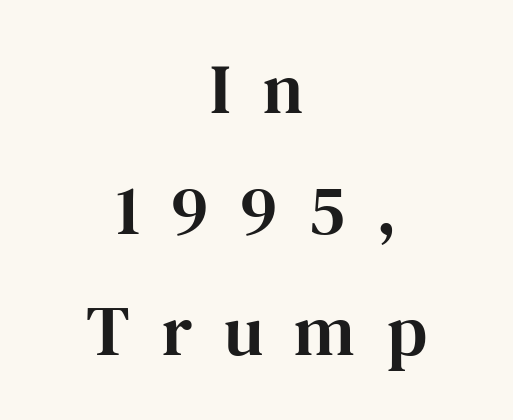
{"serif": "yes", "italic": "no", "width": "normal", "stroke_contrast": "high", "x_height": "medium", "monospaced": "no", "underline": "no", "align": "center", "line_spacing_ratio": 1.73, "letter_spacing": "wide", "letter_spacing_em": 0.45, "glyph_px": 70}
